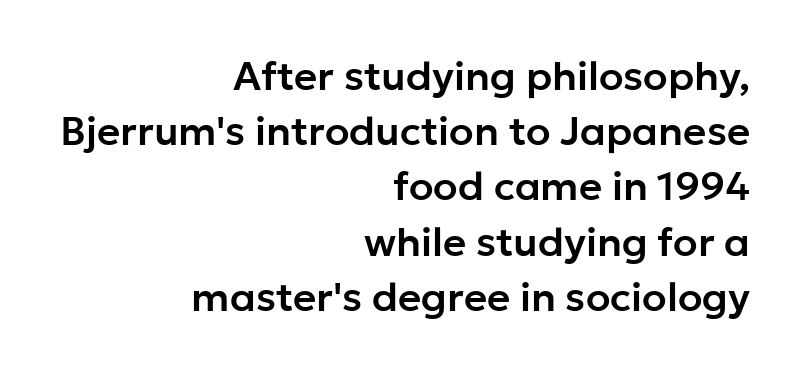
The image shows 40 px sans-serif type, upright; set right-aligned, normal line spacing (1.38x), normal letter spacing, not underlined; low stroke contrast and a medium x-height.
